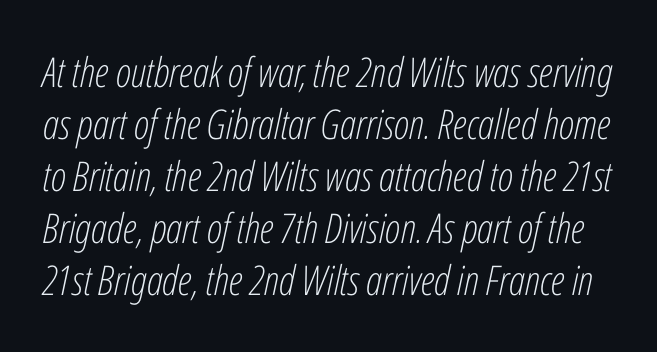
Q: Is the text bold? A: No.
Q: Is the text italic (slanted)? A: Yes, it leans right by about 12 degrees.
Q: Is the text underlined? A: No.
Q: Is the spacing between letters normal or unusually wide? A: Normal.
Q: Is the spacing between lines tight, normal or loose? A: Normal.
Q: Width (condensed, normal, or wide)? A: Condensed.
Q: Stroke contrast? A: Low.
Q: x-height? A: Medium.
Q: Monospaced? A: No.
